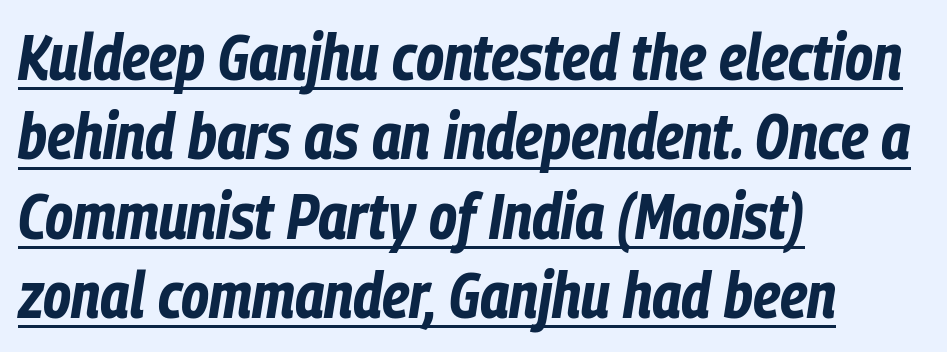
{"italic": "yes", "lean": "right", "slant_degrees": 9, "bold": "yes", "weight": "bold", "width": "condensed", "stroke_contrast": "low", "x_height": "medium", "monospaced": "no", "underline": "yes", "align": "left", "line_spacing_ratio": 1.24, "letter_spacing": "normal", "letter_spacing_em": 0.0, "glyph_px": 64}
